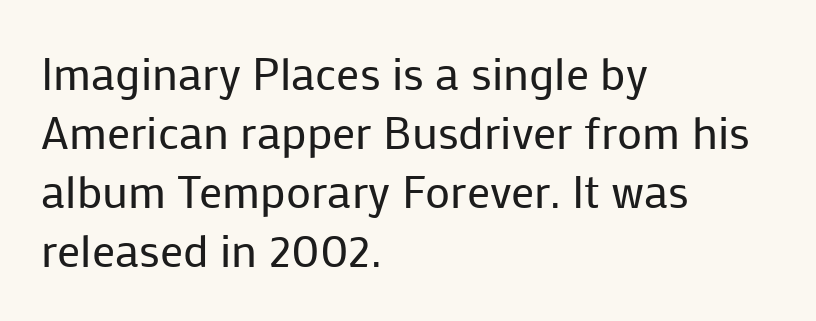
{"serif": "no", "italic": "no", "bold": "no", "weight": "regular", "width": "normal", "stroke_contrast": "low", "x_height": "medium", "monospaced": "no", "underline": "no", "align": "left", "line_spacing": "normal", "line_spacing_ratio": 1.28, "letter_spacing": "normal", "letter_spacing_em": 0.0, "glyph_px": 46}
